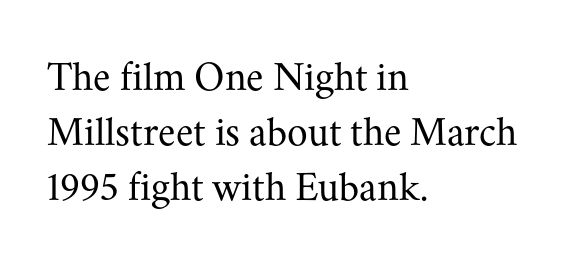
Nothing heavy about these letters — not bold at all. A bare baseline throughout the passage. The letters advance in unequal steps, a hallmark of proportional type. Yep, those are serifs on the letters.
